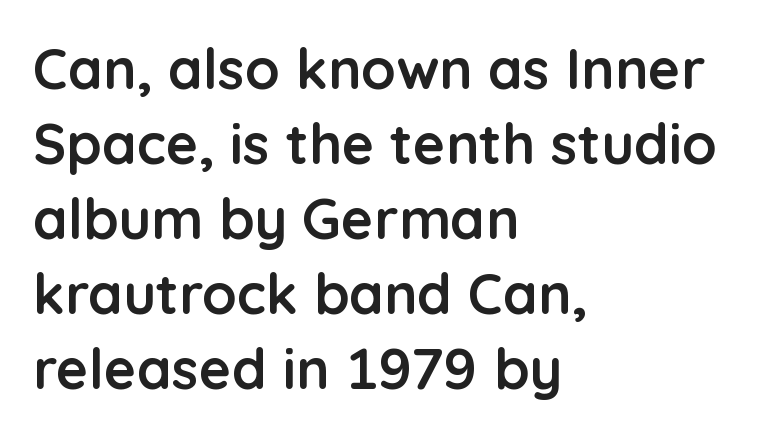
Q: Is the text bold? A: Yes.
Q: Is the text italic (slanted)? A: No, it is upright.
Q: Is the typeface a serif or a sans-serif typeface? A: Sans-serif.
Q: Is the text underlined? A: No.
Q: How is the paragraph aligned? A: Left-aligned.
Q: Is the spacing between letters normal or unusually wide? A: Normal.
Q: Is the spacing between lines tight, normal or loose? A: Normal.
Q: Width (condensed, normal, or wide)? A: Normal.
Q: Stroke contrast? A: Low.
Q: x-height? A: Medium.
Q: Monospaced? A: No.
